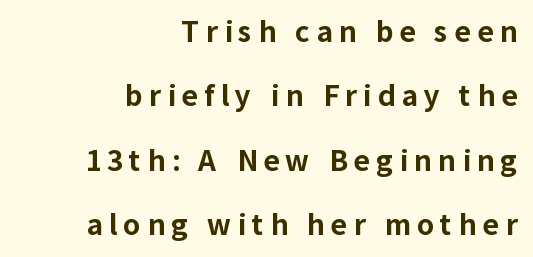
The image shows 28 px bold sans-serif type, upright; set right-aligned, loose line spacing (2.3x), unusually wide letter spacing (+0.22 em), not underlined; low stroke contrast and a medium x-height.
